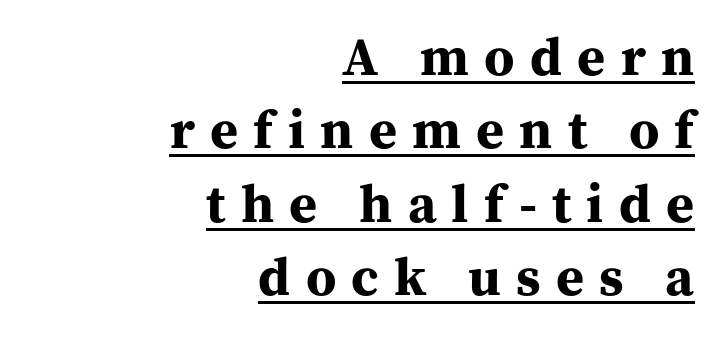
Q: Is the text bold? A: Yes.
Q: Is the text italic (slanted)? A: No, it is upright.
Q: Is the typeface a serif or a sans-serif typeface? A: Serif.
Q: Is the text underlined? A: Yes.
Q: How is the paragraph aligned? A: Right-aligned.
Q: Is the spacing between letters normal or unusually wide? A: Unusually wide.
Q: Is the spacing between lines tight, normal or loose? A: Normal.
Q: Width (condensed, normal, or wide)? A: Normal.
Q: Stroke contrast? A: Medium.
Q: x-height? A: Medium.
Q: Monospaced? A: No.
